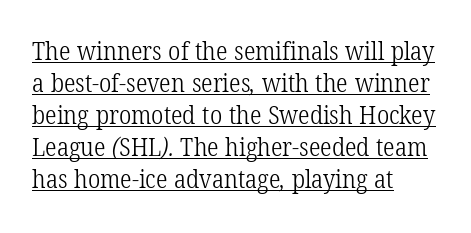
The image shows 26 px text type; set left-aligned, line spacing 1.23x, normal letter spacing, underlined.
